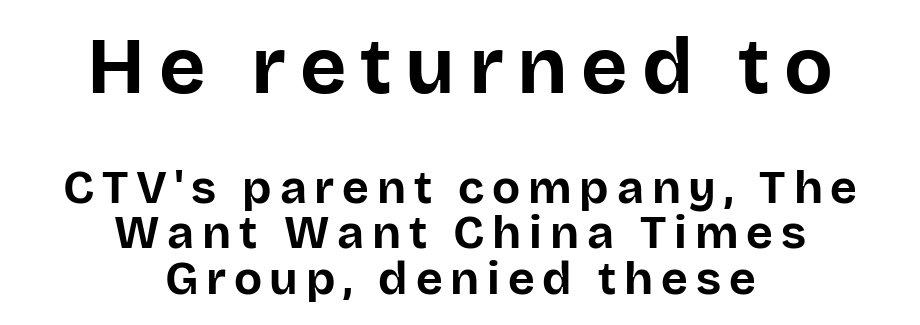
The image shows 80 px bold sans-serif type, upright; set centered, tight line spacing (0.98x), not underlined; the first (top) block is 1.74x larger; low stroke contrast and a large x-height.
